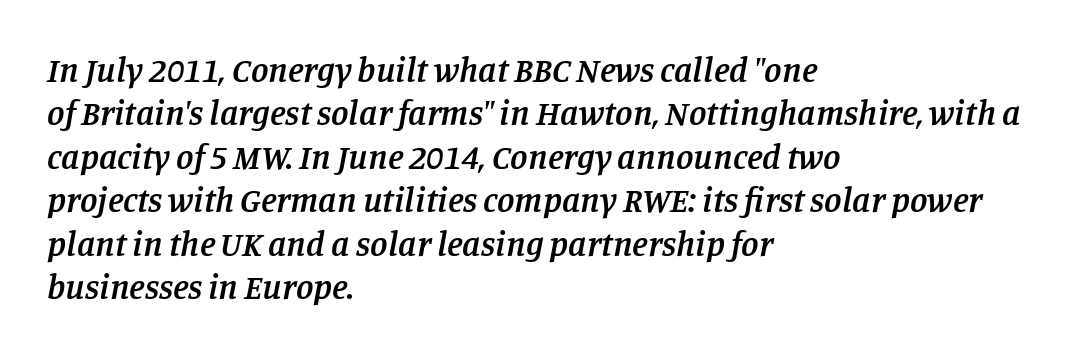
The image shows 35 px semibold serif type, italic (leaning right); set left-aligned, line spacing 1.24x, normal letter spacing, not underlined; low stroke contrast and a large x-height.
